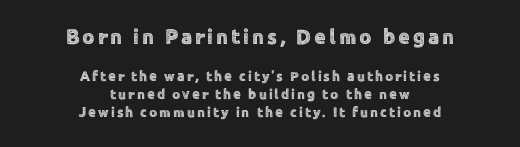
Q: Is the text italic (slanted)? A: No, it is upright.
Q: Is the text underlined? A: No.
Q: How is the paragraph aligned? A: Centered.
Q: Is the spacing between lines tight, normal or loose? A: Normal.
Q: Which block of text is set in a larger size, the first (top) or the second (bottom)? A: The first (top) one.
